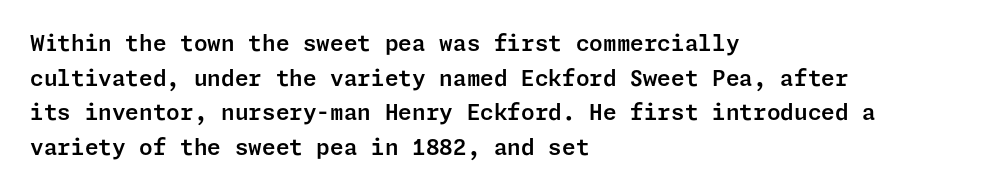
The setting favours the left margin, as ordinary paragraphs usually do. The letters stand straight up with perfectly vertical stems. Baseline-to-baseline distance is the conventional proportion of letter height. Beneath every word, the page is bare. Is the letter spacing exaggerated? No — it looks like the ordinary default.
